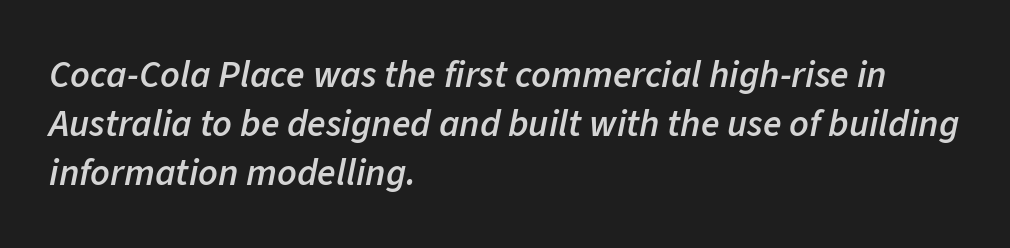
Q: Is the text bold? A: Semi-bold.
Q: Is the text italic (slanted)? A: Yes, it leans right by about 11 degrees.
Q: Is the text underlined? A: No.
Q: How is the paragraph aligned? A: Left-aligned.
Q: Is the spacing between letters normal or unusually wide? A: Normal.
Q: Is the spacing between lines tight, normal or loose? A: Normal.
Q: Width (condensed, normal, or wide)? A: Normal.
Q: Stroke contrast? A: Low.
Q: x-height? A: Medium.
Q: Monospaced? A: No.
